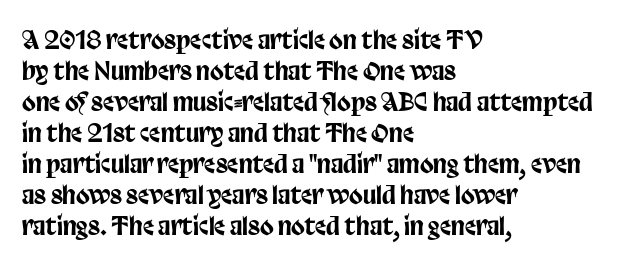
The image shows 25 px text type, upright; set left-aligned, line spacing 1.24x, normal letter spacing, not underlined.
